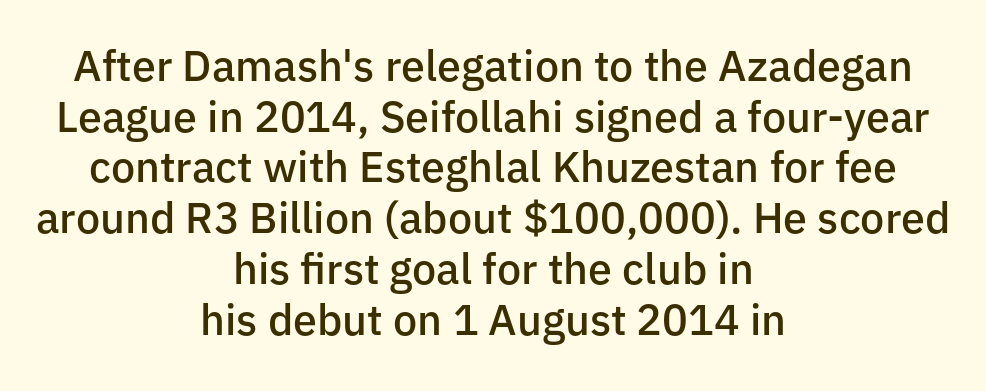
The image shows 43 px semibold sans-serif type, upright; set centered, line spacing 1.18x, normal letter spacing, not underlined; low stroke contrast and a medium x-height.
